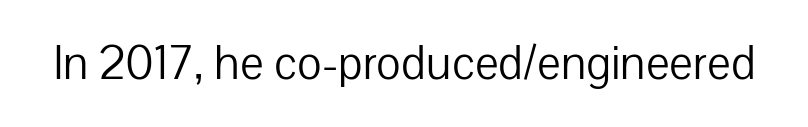
Q: Is the text bold? A: No.
Q: Is the text italic (slanted)? A: No, it is upright.
Q: Is the typeface a serif or a sans-serif typeface? A: Sans-serif.
Q: Is the text underlined? A: No.
Q: Is the spacing between letters normal or unusually wide? A: Normal.
Q: Width (condensed, normal, or wide)? A: Normal.
Q: Stroke contrast? A: Low.
Q: x-height? A: Medium.
Q: Monospaced? A: No.
